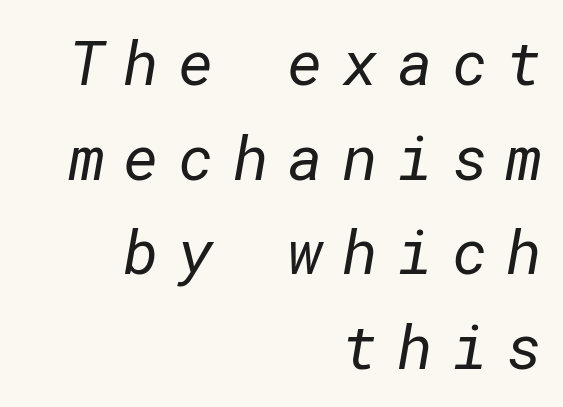
Q: Is the text bold? A: No.
Q: Is the typeface a serif or a sans-serif typeface? A: Sans-serif.
Q: Is the text underlined? A: No.
Q: How is the paragraph aligned? A: Right-aligned.
Q: Is the spacing between letters normal or unusually wide? A: Unusually wide.
Q: Is the spacing between lines tight, normal or loose? A: Normal.
Q: Width (condensed, normal, or wide)? A: Normal.
Q: Stroke contrast? A: Low.
Q: x-height? A: Medium.
